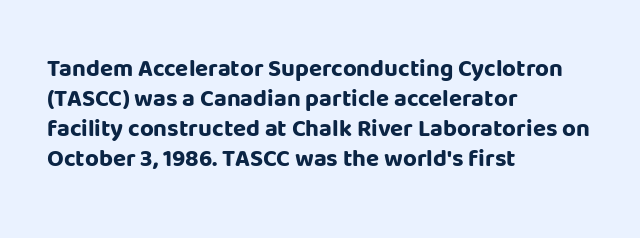
{"italic": "no", "bold": "yes", "underline": "no", "align": "left", "line_spacing": "normal", "line_spacing_ratio": 1.25, "letter_spacing": "normal", "letter_spacing_em": 0.0, "glyph_px": 24}
